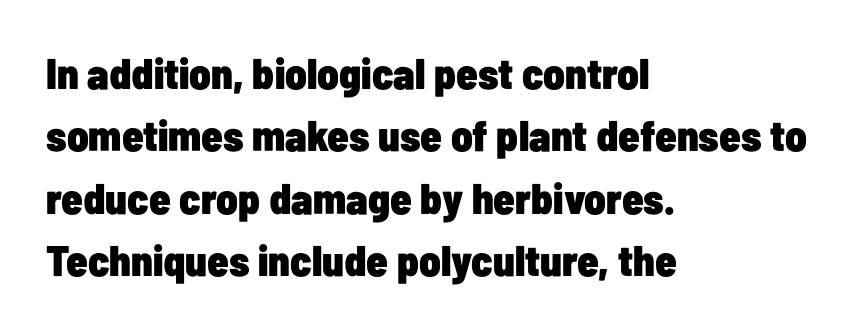
The image shows 43 px heavy, condensed sans-serif type, upright; set left-aligned, normal line spacing (1.45x), normal letter spacing, not underlined; low stroke contrast and a medium x-height.
